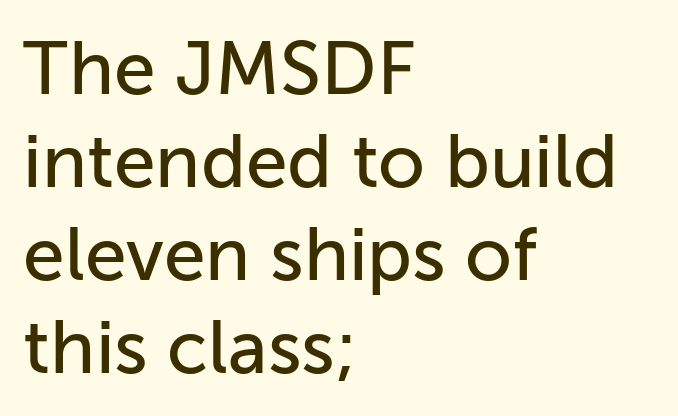
The horizontal fit of the characters is conventional and even. The rendering uses natural spacing where letterforms have individual widths. Unmarked baselines from the first word to the last. Grotesque or geometric, the face here clearly has no serifs.
